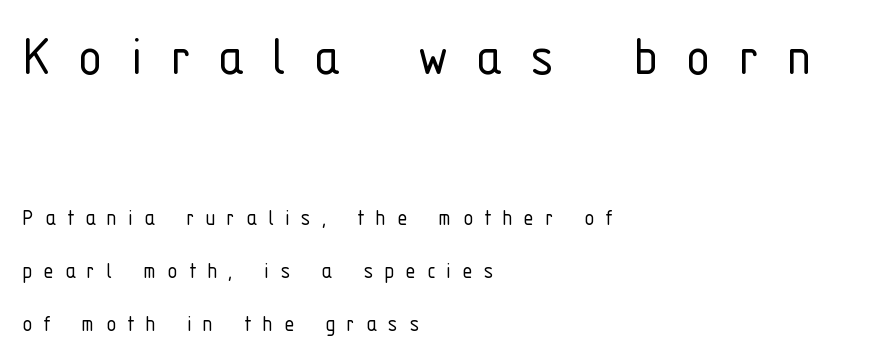
Q: Is the text bold? A: No.
Q: Is the text italic (slanted)? A: No, it is upright.
Q: Is the typeface a serif or a sans-serif typeface? A: Sans-serif.
Q: Is the text underlined? A: No.
Q: How is the paragraph aligned? A: Left-aligned.
Q: Is the spacing between letters normal or unusually wide? A: Unusually wide.
Q: Is the spacing between lines tight, normal or loose? A: Loose.
Q: Which block of text is set in a larger size, the first (top) or the second (bottom)? A: The first (top) one.
Q: Width (condensed, normal, or wide)? A: Condensed.
Q: Stroke contrast? A: Low.
Q: x-height? A: Medium.
Q: Monospaced? A: No.
